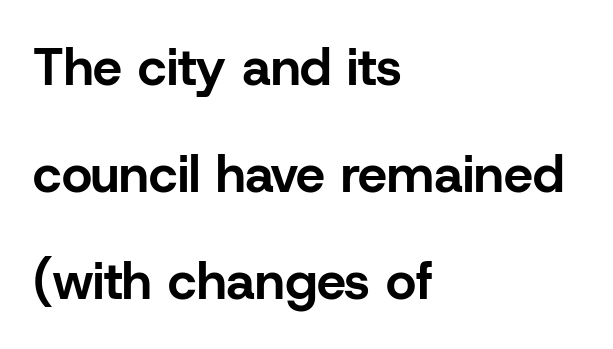
Q: Is the text bold? A: Yes.
Q: Is the text italic (slanted)? A: No, it is upright.
Q: Is the typeface a serif or a sans-serif typeface? A: Sans-serif.
Q: Is the text underlined? A: No.
Q: How is the paragraph aligned? A: Left-aligned.
Q: Is the spacing between letters normal or unusually wide? A: Normal.
Q: Is the spacing between lines tight, normal or loose? A: Loose.
Q: Width (condensed, normal, or wide)? A: Normal.
Q: Stroke contrast? A: Low.
Q: x-height? A: Medium.
Q: Monospaced? A: No.
